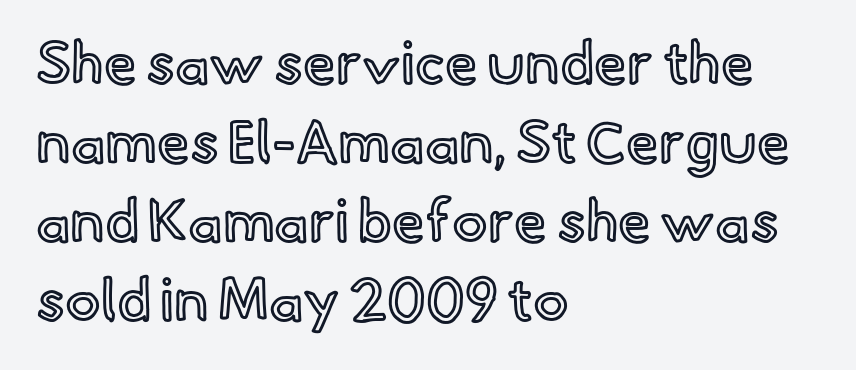
Q: Is the text italic (slanted)? A: No, it is upright.
Q: Is the text underlined? A: No.
Q: How is the paragraph aligned? A: Left-aligned.
Q: Is the spacing between letters normal or unusually wide? A: Normal.
Q: Is the spacing between lines tight, normal or loose? A: Normal.
Q: Width (condensed, normal, or wide)? A: Normal.
Q: x-height? A: Small.
Q: Monospaced? A: No.
